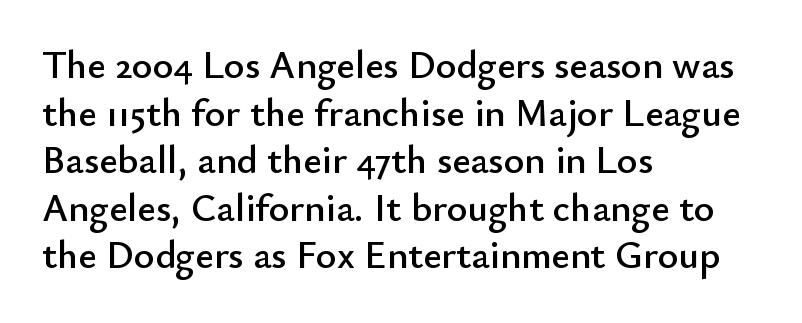
Q: Is the text italic (slanted)? A: No, it is upright.
Q: Is the typeface a serif or a sans-serif typeface? A: Sans-serif.
Q: Is the text underlined? A: No.
Q: How is the paragraph aligned? A: Left-aligned.
Q: Is the spacing between letters normal or unusually wide? A: Normal.
Q: Width (condensed, normal, or wide)? A: Normal.
Q: Stroke contrast? A: Low.
Q: x-height? A: Small.
Q: Monospaced? A: No.
